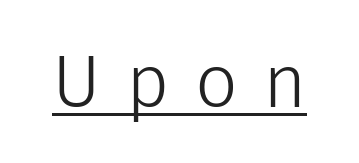
{"serif": "no", "italic": "no", "bold": "no", "weight": "light", "width": "normal", "stroke_contrast": "low", "x_height": "medium", "monospaced": "no", "underline": "yes", "letter_spacing": "wide", "letter_spacing_em": 0.34, "glyph_px": 75}
